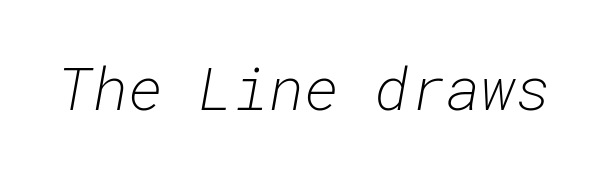
Compared with typical body copy, the letter spacing here is the same. The rendering uses typewriter-style spacing with identical character cells. The letters look calm and open, with moderate or lighter stems. Underlining? Definitely not there. Italic? Definitely — the glyphs are oblique.
